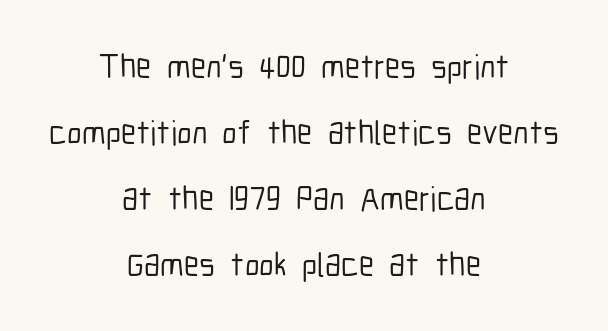
The image shows 34 px condensed sans-serif type, upright; set centered, loose line spacing (1.94x), normal letter spacing, not underlined; low stroke contrast and a medium x-height.
